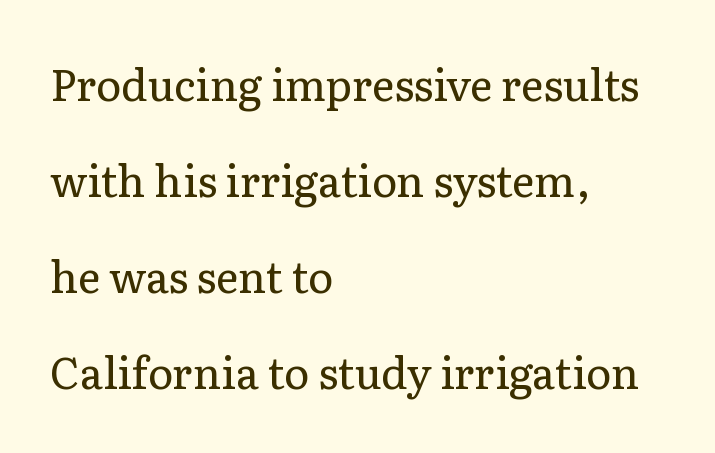
The weight tops out at a normal text grade. The gap between lines stays unmarked. The passage shown stacks its lines with a broad gap. The axis of the letterforms is exactly vertical. Serifs: yes, visible at the terminals of the letterforms.
